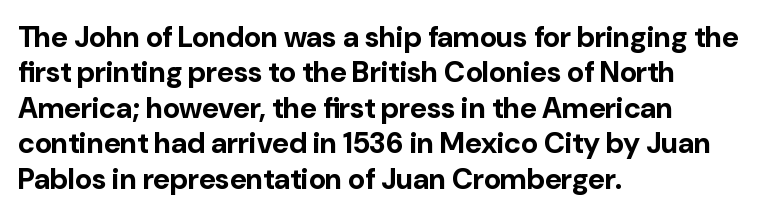
The image shows 29 px bold sans-serif type, upright; set left-aligned, line spacing 1.22x, normal letter spacing, not underlined; low stroke contrast and a medium x-height.
